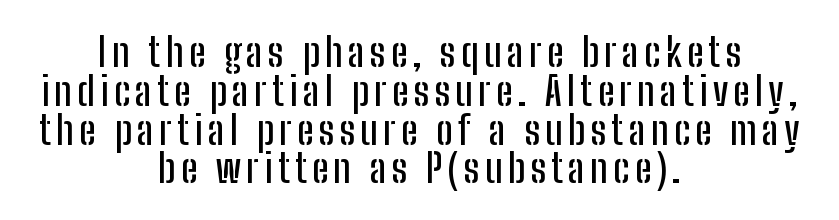
The image shows 40 px condensed sans-serif type, upright; set centered, tight line spacing (0.97x), not underlined; low stroke contrast and a medium x-height.
